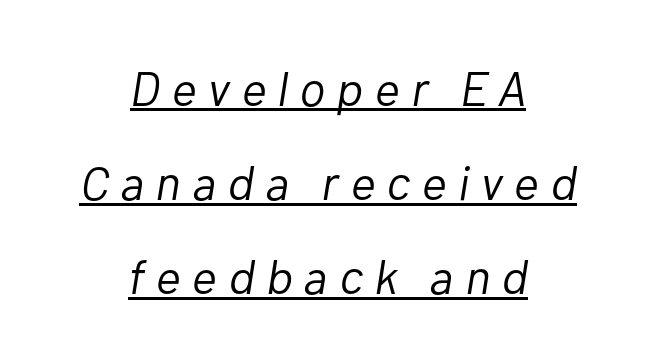
Q: Is the text bold? A: No.
Q: Is the text italic (slanted)? A: Yes, it leans right by about 10 degrees.
Q: Is the text underlined? A: Yes.
Q: How is the paragraph aligned? A: Centered.
Q: Is the spacing between letters normal or unusually wide? A: Unusually wide.
Q: Is the spacing between lines tight, normal or loose? A: Loose.
Q: Width (condensed, normal, or wide)? A: Normal.
Q: Stroke contrast? A: Low.
Q: x-height? A: Medium.
Q: Monospaced? A: No.
